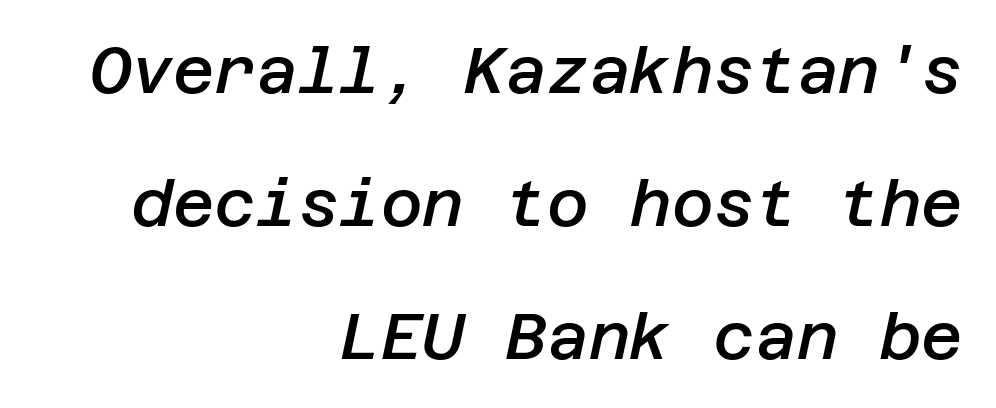
{"italic": "yes", "lean": "right", "slant_degrees": 12, "bold": "semi", "weight": "semibold", "width": "normal", "stroke_contrast": "low", "x_height": "large", "underline": "no", "align": "right", "line_spacing": "loose", "line_spacing_ratio": 2.08, "letter_spacing": "normal", "letter_spacing_em": 0.0, "glyph_px": 64}
